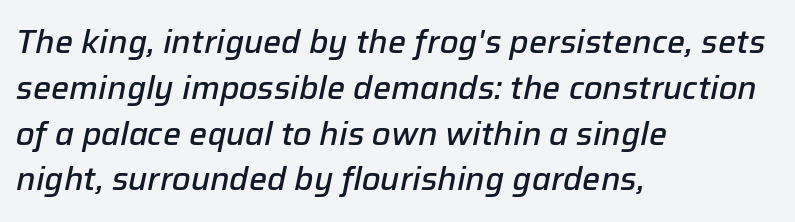
Q: Is the text bold? A: Semi-bold.
Q: Is the text italic (slanted)? A: Yes, it leans right by about 12 degrees.
Q: Is the text underlined? A: No.
Q: How is the paragraph aligned? A: Left-aligned.
Q: Is the spacing between letters normal or unusually wide? A: Normal.
Q: Is the spacing between lines tight, normal or loose? A: Normal.
Q: Width (condensed, normal, or wide)? A: Normal.
Q: Stroke contrast? A: Low.
Q: x-height? A: Medium.
Q: Monospaced? A: No.
